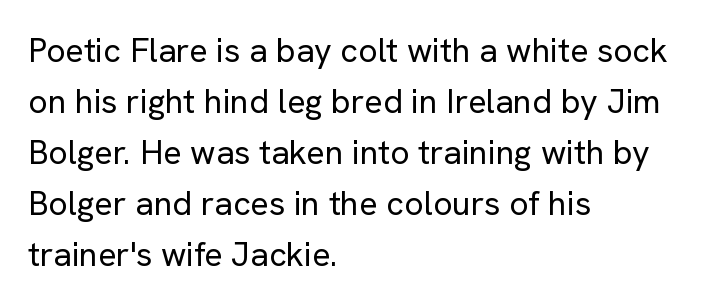
The image shows 34 px regular-weight sans-serif type, upright; set left-aligned, normal line spacing (1.5x), normal letter spacing, not underlined; low stroke contrast and a medium x-height.
